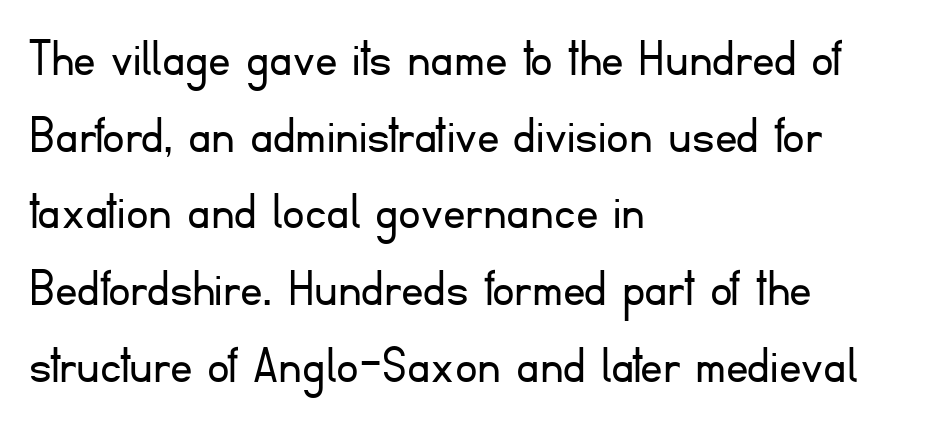
{"serif": "no", "italic": "no", "bold": "no", "weight": "light", "width": "normal", "stroke_contrast": "low", "x_height": "small", "monospaced": "no", "underline": "no", "align": "left", "line_spacing": "normal", "line_spacing_ratio": 1.37, "letter_spacing": "normal", "letter_spacing_em": 0.0, "glyph_px": 56}
